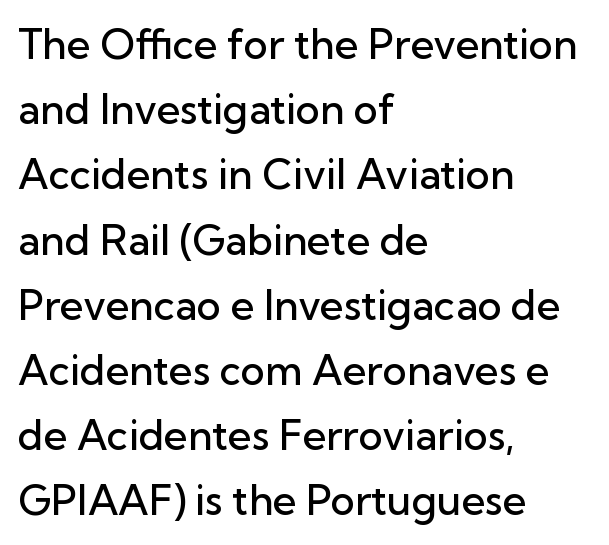
{"serif": "no", "italic": "no", "bold": "semi", "weight": "semibold", "width": "normal", "stroke_contrast": "low", "x_height": "medium", "monospaced": "no", "underline": "no", "align": "left", "line_spacing": "normal", "line_spacing_ratio": 1.59, "letter_spacing": "normal", "letter_spacing_em": 0.0, "glyph_px": 41}
